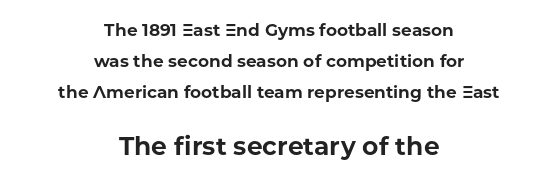
The image shows 25 px bold type, upright; set centered, line spacing 1.82x, normal letter spacing, not underlined; the second (bottom) block is 1.47x larger.
